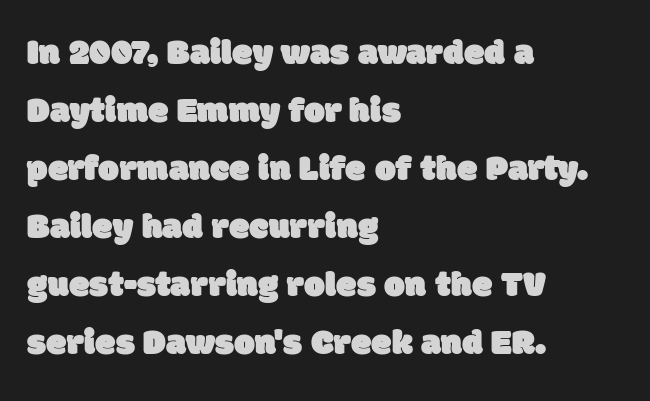
The type family on display is of the sans-serif kind. One-word summary of the alignment: left. The rows are spaced the way most documents space them. Glyph-to-glyph distance matches everyday printed text.
